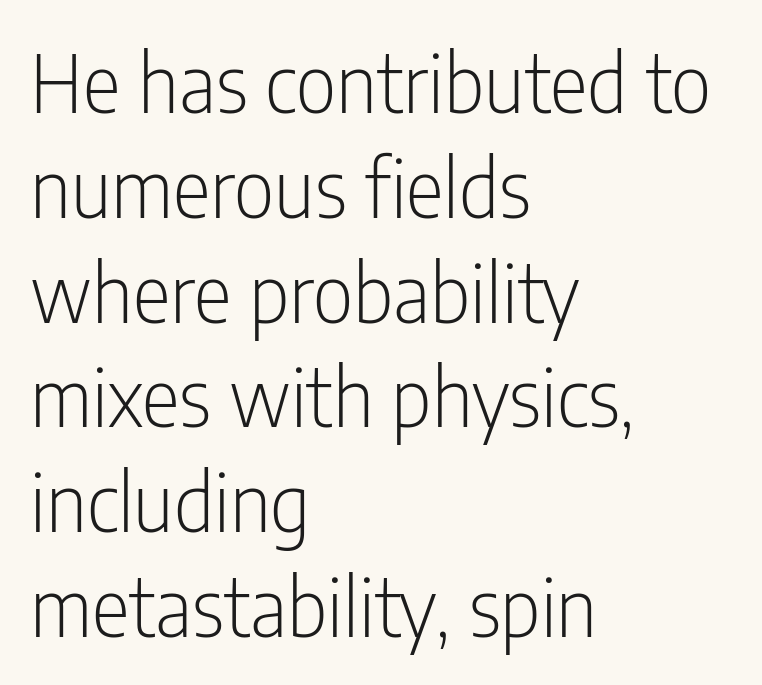
The letterforms sit at book weight or below. Does extra space separate the letters? No, they use regular spacing. Each new line begins a customary step beneath the previous one. Stroke terminals: plain, sans-serif. A typesetter would mark this as roman, not italic.
